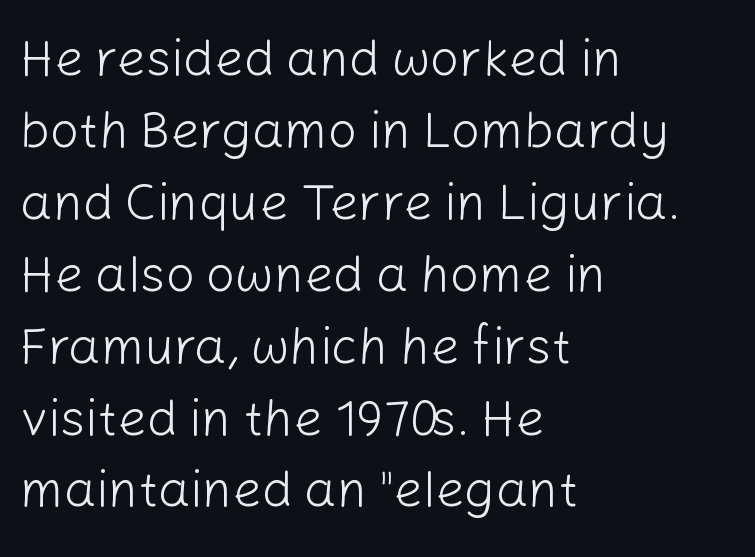
This is roman type, the default non-slanted kind. A typesetter would call this leading conventional body-copy spacing. Students, note that the glyphs here touch the page at normal intervals. The glyphs in this specimen are sans serif.
